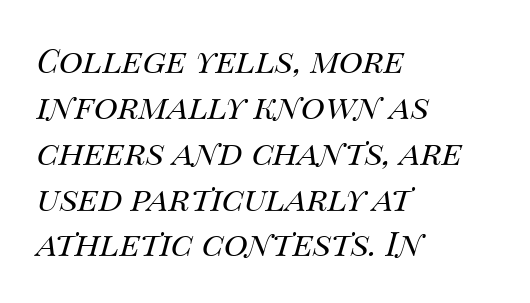
{"italic": "yes", "lean": "right", "slant_degrees": 14, "bold": "no", "weight": "regular", "width": "normal", "stroke_contrast": "medium", "x_height": "large", "monospaced": "no", "underline": "no", "align": "left", "line_spacing": "normal", "line_spacing_ratio": 1.39, "letter_spacing": "normal", "letter_spacing_em": 0.0, "glyph_px": 33}
